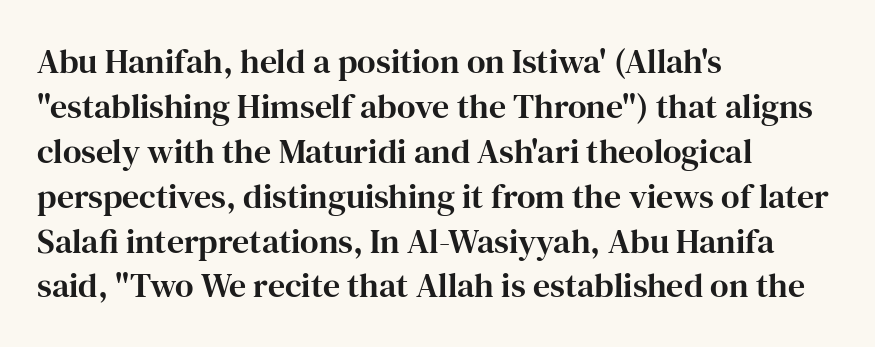
{"serif": "yes", "italic": "no", "width": "normal", "stroke_contrast": "high", "x_height": "medium", "monospaced": "no", "underline": "no", "align": "left", "line_spacing": "normal", "line_spacing_ratio": 1.32, "letter_spacing": "normal", "letter_spacing_em": 0.0, "glyph_px": 34}
